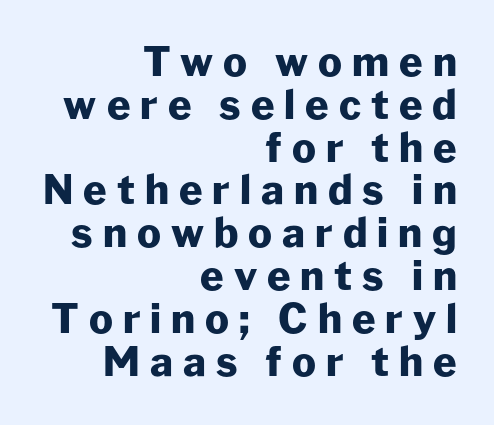
The image shows 40 px heavy sans-serif type, upright; set right-aligned, tight line spacing (1.07x), unusually wide letter spacing (+0.25 em), not underlined; low stroke contrast and a medium x-height.
